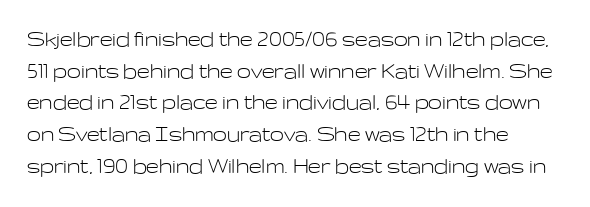
The characters are drawn with everyday or finer stroke widths. The string is rendered with underlining switched off. Leading matches the norm, producing a regular column. This sample uses plain, unmodified letter spacing.
